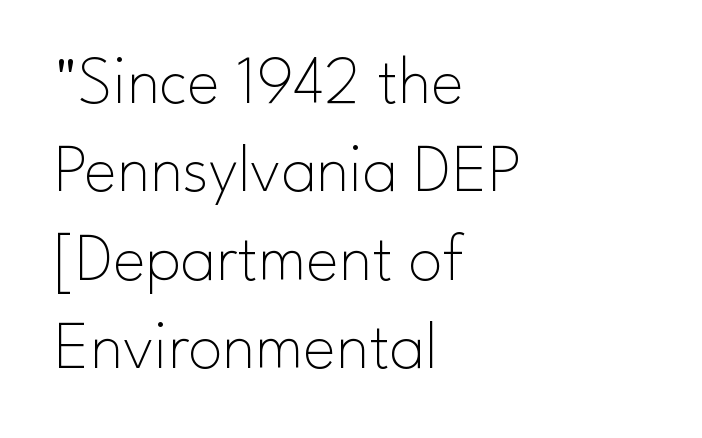
In terms of letterspacing, this is plain default setting. Ordinary non-slanted type is in use. Whoever set this chose a conventional vertical rhythm. Honestly, there is no underline to notice here at all. Does the type have serifs? No, each stem ends abruptly. Each letter keeps its own natural width here, so spacing adapts to shape.
